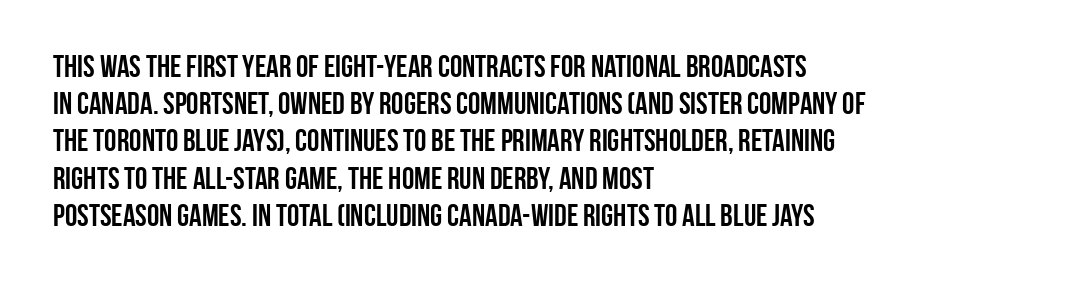
The image shows 31 px semibold, condensed sans-serif type, upright; set left-aligned, line spacing 1.2x, normal letter spacing, not underlined; low stroke contrast and a large x-height.
